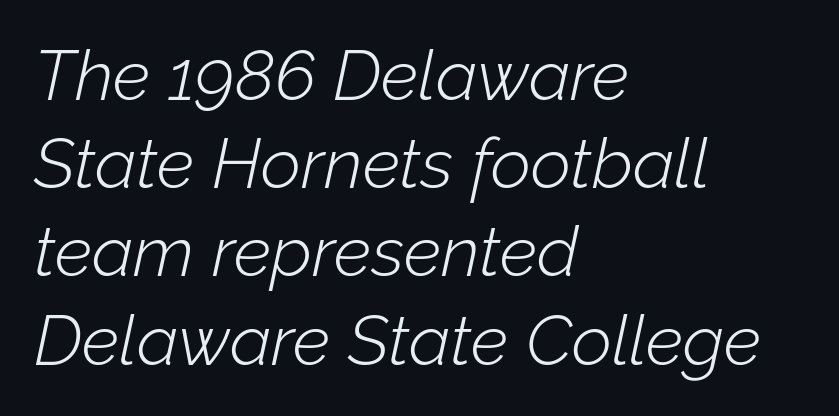
Q: Is the text bold? A: No.
Q: Is the text italic (slanted)? A: Yes, it leans right by about 12 degrees.
Q: Is the text underlined? A: No.
Q: How is the paragraph aligned? A: Left-aligned.
Q: Is the spacing between letters normal or unusually wide? A: Normal.
Q: Is the spacing between lines tight, normal or loose? A: Normal.
Q: Width (condensed, normal, or wide)? A: Normal.
Q: Stroke contrast? A: Low.
Q: x-height? A: Medium.
Q: Monospaced? A: No.
